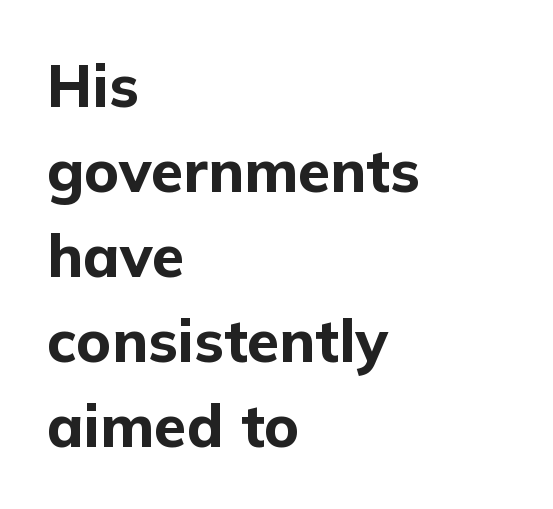
Line starts are locked; line ends wander. Only glyphs here, with clear space below each row. Do the characters align in a grid? No, the font is proportional. The gaps between neighbouring characters are ordinary and unremarkable.
